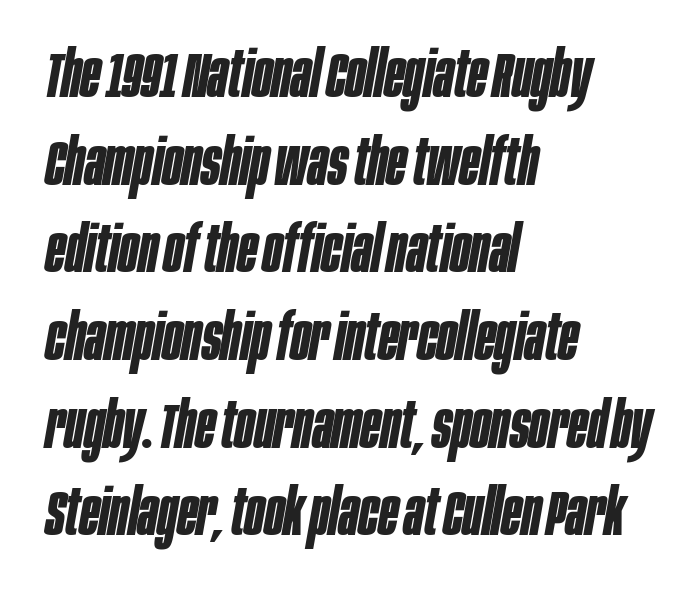
{"italic": "yes", "lean": "right", "slant_degrees": 10, "bold": "yes", "weight": "bold", "width": "condensed", "stroke_contrast": "low", "x_height": "large", "monospaced": "no", "underline": "no", "align": "left", "line_spacing": "normal", "line_spacing_ratio": 1.37, "letter_spacing": "normal", "letter_spacing_em": 0.0, "glyph_px": 64}
